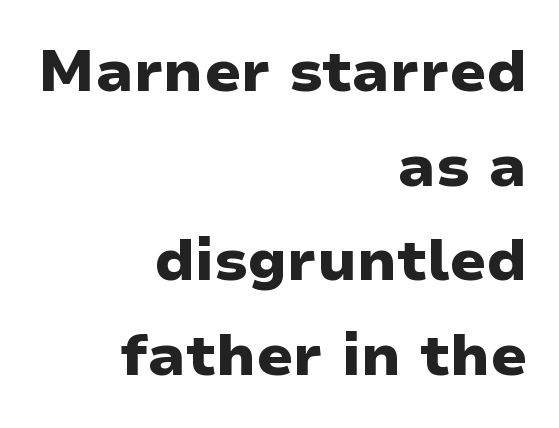
Default kerning and tracking; the words read as compact shapes. Glance below the letters and you will spot only blank space. Letterform terminals end flat and unadorned throughout the passage. Whoever set this chose a conventional vertical rhythm.
